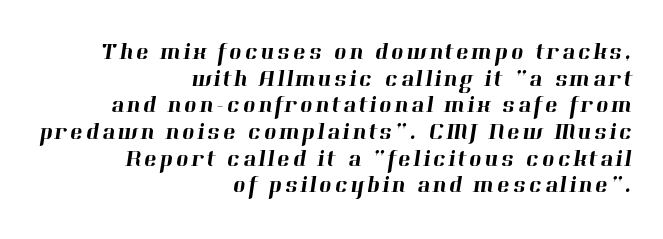
Q: Is the text underlined? A: No.
Q: How is the paragraph aligned? A: Right-aligned.
Q: Is the spacing between lines tight, normal or loose? A: Tight.
